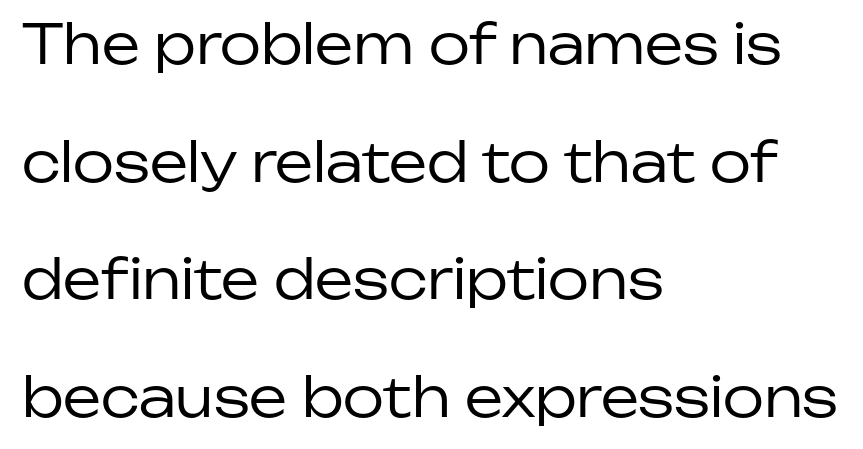
Q: Is the text bold? A: No.
Q: Is the text italic (slanted)? A: No, it is upright.
Q: Is the typeface a serif or a sans-serif typeface? A: Sans-serif.
Q: Is the text underlined? A: No.
Q: How is the paragraph aligned? A: Left-aligned.
Q: Is the spacing between letters normal or unusually wide? A: Normal.
Q: Is the spacing between lines tight, normal or loose? A: Loose.
Q: Width (condensed, normal, or wide)? A: Normal.
Q: Stroke contrast? A: Low.
Q: x-height? A: Medium.
Q: Monospaced? A: No.
